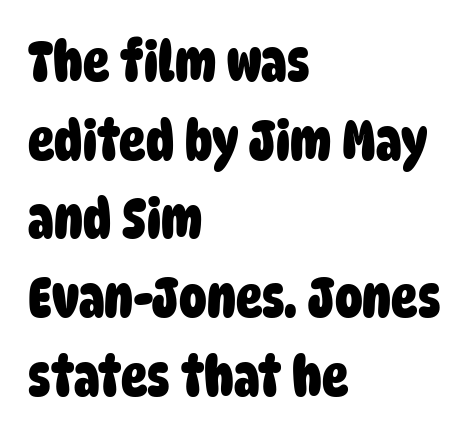
These lines keep a tight, regular rhythm from letter to letter. This sample has the flowing, uneven cadence of proportional lettering. The letters are bold, with thick, heavy strokes. Nothing sits at the stroke ends, so this counts as sans-serif. A bare baseline throughout the passage. Which margin do the lines hug? The left one — the right edge is uneven.
